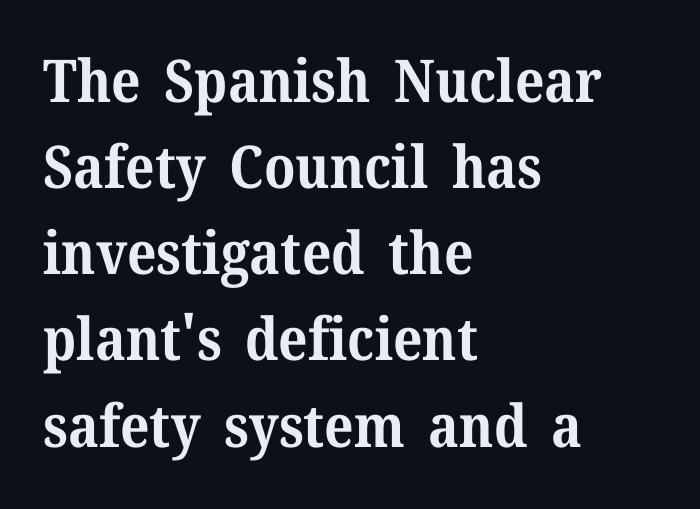
Q: Is the text bold? A: Yes.
Q: Is the text italic (slanted)? A: No, it is upright.
Q: Is the typeface a serif or a sans-serif typeface? A: Serif.
Q: Is the text underlined? A: No.
Q: How is the paragraph aligned? A: Left-aligned.
Q: Is the spacing between letters normal or unusually wide? A: Normal.
Q: Is the spacing between lines tight, normal or loose? A: Normal.
Q: Width (condensed, normal, or wide)? A: Normal.
Q: Stroke contrast? A: Medium.
Q: x-height? A: Medium.
Q: Monospaced? A: No.
